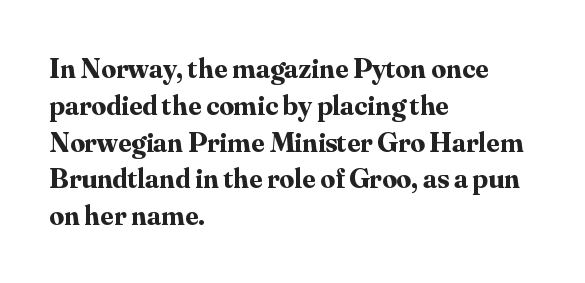
A typesetter would call this proportional, since set widths differ per character. Type without underlining. These lines are set flush left with a ragged right edge. Summary of vertical rhythm: regular, with standard interline spacing. The face used here is rendered with its standard letterfit.
